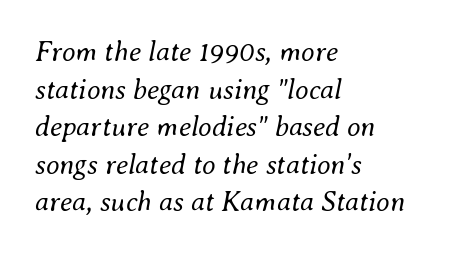
The image shows 28 px regular-weight type, italic (leaning right); set left-aligned, normal line spacing (1.34x), normal letter spacing, not underlined; medium stroke contrast and a small x-height.
